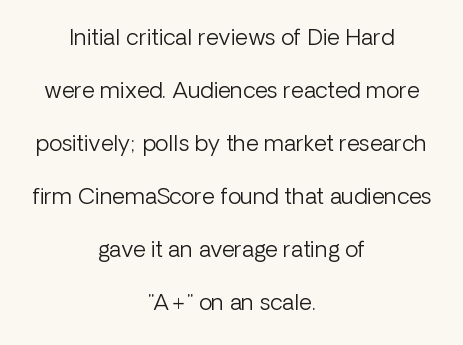
The image shows 22 px text type, upright; set centered, loose line spacing (2.41x), normal letter spacing, not underlined.
